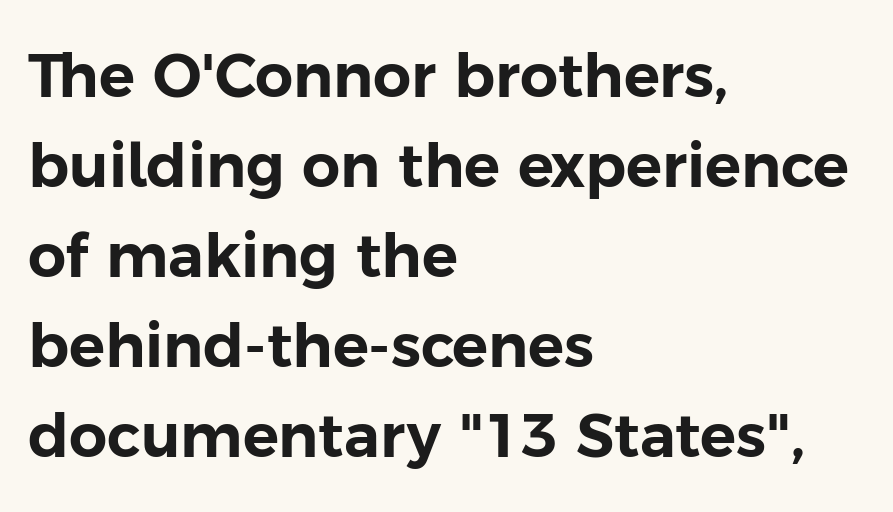
The image shows 60 px sans-serif type, upright; set left-aligned, normal line spacing (1.5x), normal letter spacing, not underlined; low stroke contrast and a medium x-height.
